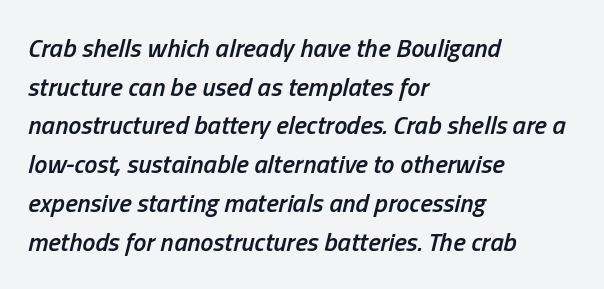
{"italic": "yes", "lean": "right", "slant_degrees": 13, "bold": "semi", "underline": "no", "align": "left", "line_spacing": "normal", "line_spacing_ratio": 1.49, "letter_spacing": "normal", "letter_spacing_em": 0.0, "glyph_px": 26}
